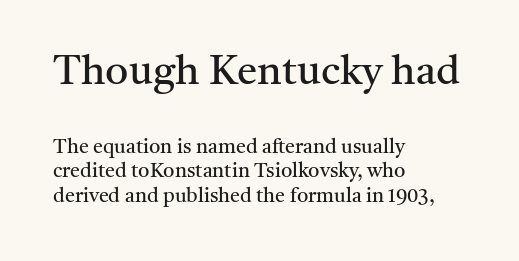
The image shows 41 px regular-weight serif type, upright; set left-aligned, line spacing 1.24x, normal letter spacing, not underlined; the first (top) block is 2.05x larger; medium stroke contrast and a medium x-height.
